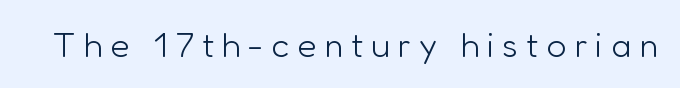
Q: Is the text bold? A: No.
Q: Is the text italic (slanted)? A: No, it is upright.
Q: Is the typeface a serif or a sans-serif typeface? A: Sans-serif.
Q: Is the text underlined? A: No.
Q: Is the spacing between letters normal or unusually wide? A: Unusually wide.
Q: Width (condensed, normal, or wide)? A: Normal.
Q: Stroke contrast? A: Low.
Q: x-height? A: Medium.
Q: Monospaced? A: No.
